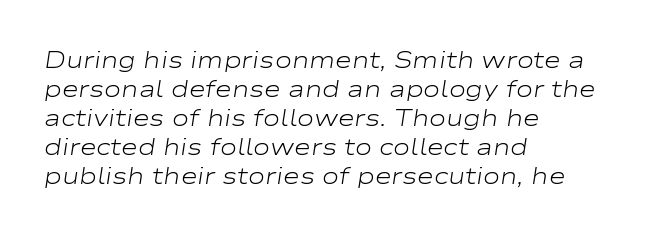
{"italic": "yes", "lean": "right", "slant_degrees": 9, "bold": "no", "underline": "no", "align": "left", "line_spacing": "normal", "line_spacing_ratio": 1.26, "letter_spacing": "normal", "letter_spacing_em": 0.0, "glyph_px": 23}
